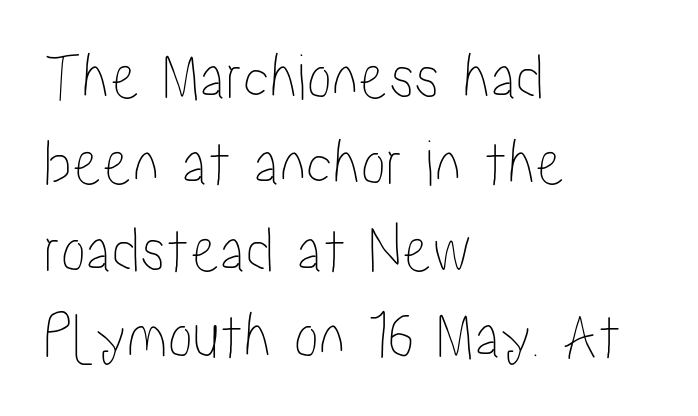
The zone under the glyphs is completely vacant. This is roman type, the default non-slanted kind. The typesetter chose a ragged-right arrangement here. The passage shown has conventional tracking throughout. A normal amount of white space separates one row of letters from the next.
